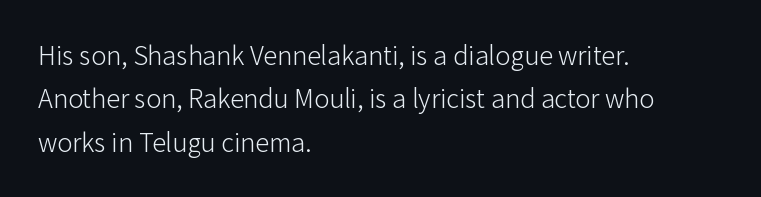
Q: Is the text bold? A: No.
Q: Is the text italic (slanted)? A: No, it is upright.
Q: Is the typeface a serif or a sans-serif typeface? A: Sans-serif.
Q: Is the text underlined? A: No.
Q: How is the paragraph aligned? A: Left-aligned.
Q: Is the spacing between letters normal or unusually wide? A: Normal.
Q: Is the spacing between lines tight, normal or loose? A: Normal.
Q: Width (condensed, normal, or wide)? A: Normal.
Q: Stroke contrast? A: Low.
Q: x-height? A: Medium.
Q: Monospaced? A: No.
